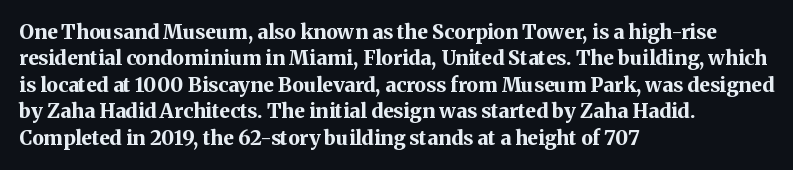
No extra tracking has been applied to these lines. The font is running at its bold setting. Students, observe: this is what conventionally led text looks like. Ascenders rise straight up at ninety degrees.
